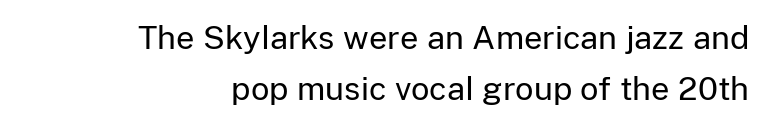
Q: Is the text bold? A: No.
Q: Is the text italic (slanted)? A: No, it is upright.
Q: Is the typeface a serif or a sans-serif typeface? A: Sans-serif.
Q: Is the text underlined? A: No.
Q: How is the paragraph aligned? A: Right-aligned.
Q: Is the spacing between letters normal or unusually wide? A: Normal.
Q: Is the spacing between lines tight, normal or loose? A: Normal.
Q: Width (condensed, normal, or wide)? A: Normal.
Q: Stroke contrast? A: Low.
Q: x-height? A: Medium.
Q: Monospaced? A: No.
